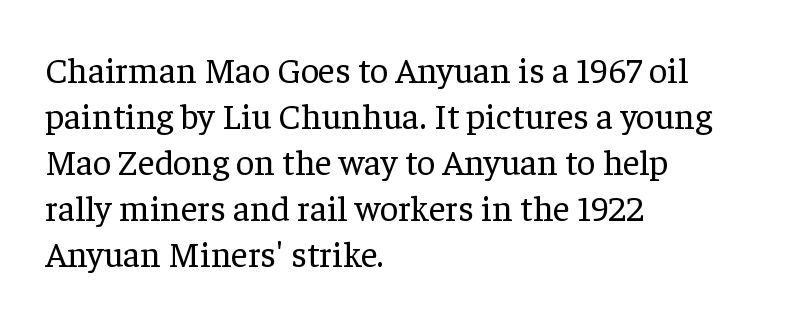
{"serif": "yes", "italic": "no", "bold": "no", "weight": "regular", "width": "normal", "stroke_contrast": "low", "x_height": "medium", "monospaced": "no", "underline": "no", "align": "left", "line_spacing": "normal", "line_spacing_ratio": 1.28, "letter_spacing": "normal", "letter_spacing_em": 0.0, "glyph_px": 36}
